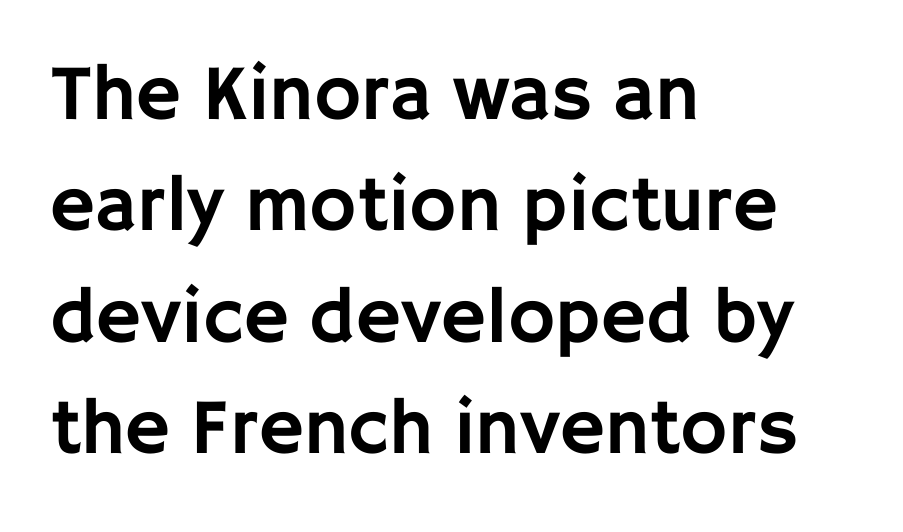
Character widths vary here, with narrow letters taking less room than wide ones. The letters stand upright; this is a roman face. The passage shown stacks its lines at a standard gap. Leftover space on each line is placed entirely after the last word.
